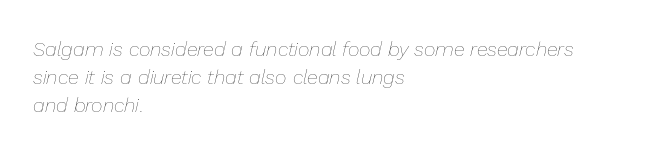
{"italic": "yes", "lean": "right", "slant_degrees": 13, "bold": "no", "underline": "no", "align": "left", "line_spacing": "normal", "line_spacing_ratio": 1.4, "letter_spacing": "normal", "letter_spacing_em": 0.0, "glyph_px": 20}
